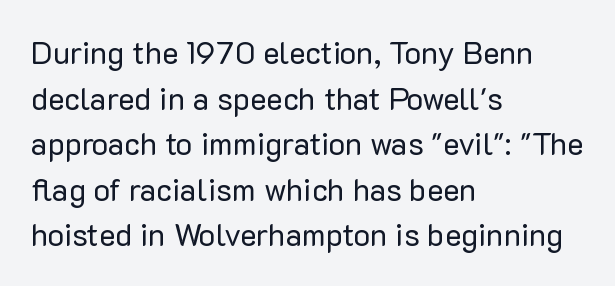
Q: Is the text bold? A: No.
Q: Is the text italic (slanted)? A: No, it is upright.
Q: Is the typeface a serif or a sans-serif typeface? A: Sans-serif.
Q: Is the text underlined? A: No.
Q: How is the paragraph aligned? A: Left-aligned.
Q: Is the spacing between letters normal or unusually wide? A: Normal.
Q: Is the spacing between lines tight, normal or loose? A: Normal.
Q: Width (condensed, normal, or wide)? A: Normal.
Q: Stroke contrast? A: Low.
Q: x-height? A: Medium.
Q: Monospaced? A: No.
